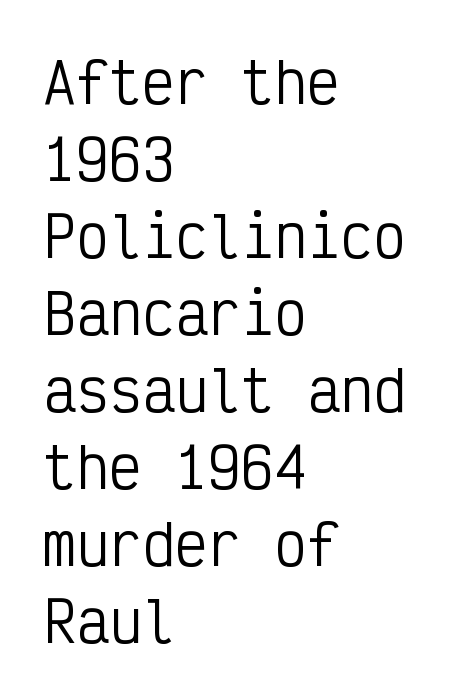
The image shows 55 px regular-weight, condensed sans-serif type, upright, monospaced; set left-aligned, normal line spacing (1.4x), normal letter spacing, not underlined; low stroke contrast and a medium x-height.
